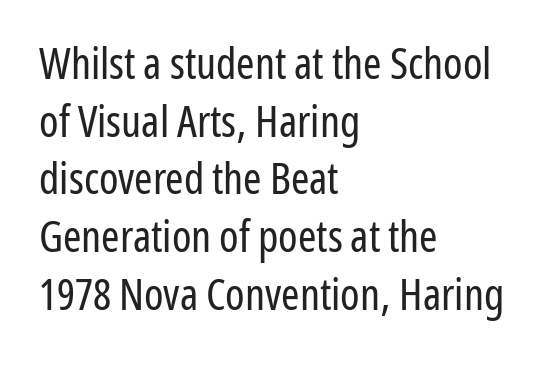
Q: Is the text bold? A: No.
Q: Is the text italic (slanted)? A: No, it is upright.
Q: Is the typeface a serif or a sans-serif typeface? A: Sans-serif.
Q: Is the text underlined? A: No.
Q: How is the paragraph aligned? A: Left-aligned.
Q: Is the spacing between letters normal or unusually wide? A: Normal.
Q: Is the spacing between lines tight, normal or loose? A: Normal.
Q: Width (condensed, normal, or wide)? A: Condensed.
Q: Stroke contrast? A: Low.
Q: x-height? A: Medium.
Q: Monospaced? A: No.
